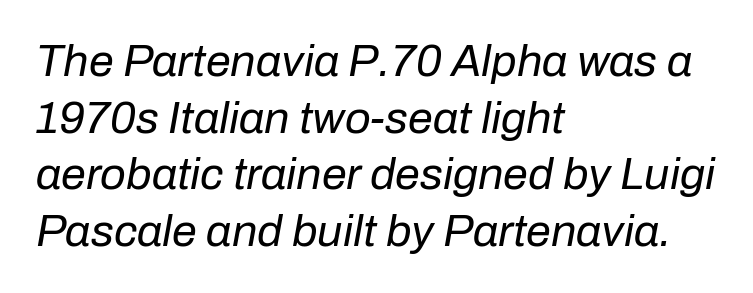
Q: Is the text bold? A: No.
Q: Is the text italic (slanted)? A: Yes, it leans right by about 10 degrees.
Q: Is the text underlined? A: No.
Q: How is the paragraph aligned? A: Left-aligned.
Q: Is the spacing between letters normal or unusually wide? A: Normal.
Q: Is the spacing between lines tight, normal or loose? A: Normal.
Q: Width (condensed, normal, or wide)? A: Normal.
Q: Stroke contrast? A: Low.
Q: x-height? A: Medium.
Q: Monospaced? A: No.
